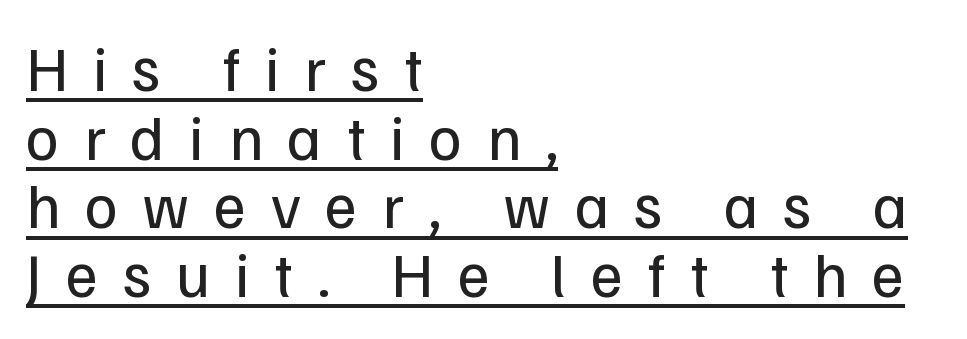
The image shows 63 px regular-weight sans-serif type, upright; set left-aligned, tight line spacing (1.09x), unusually wide letter spacing (+0.39 em), underlined; low stroke contrast and a medium x-height.
